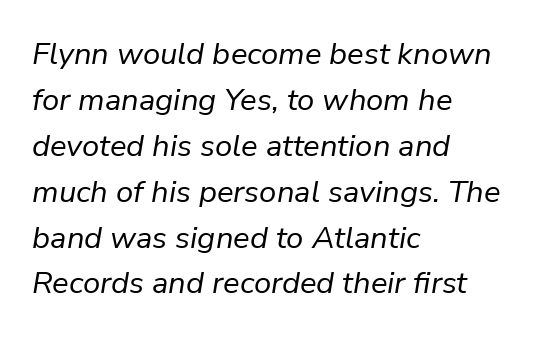
Q: Is the text bold? A: No.
Q: Is the text italic (slanted)? A: Yes, it leans right by about 9 degrees.
Q: Is the text underlined? A: No.
Q: How is the paragraph aligned? A: Left-aligned.
Q: Is the spacing between letters normal or unusually wide? A: Normal.
Q: Is the spacing between lines tight, normal or loose? A: Normal.
Q: Width (condensed, normal, or wide)? A: Normal.
Q: Stroke contrast? A: Low.
Q: x-height? A: Medium.
Q: Monospaced? A: No.
